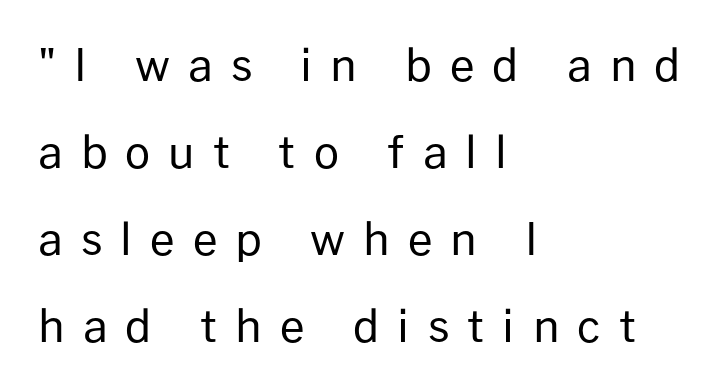
Stem width sits at or under what a default text font uses. The letters carry no serifs — their stems end cleanly without finishing strokes. Nope, not italic — everything's standing straight. The zone under the glyphs is completely vacant. Interline gaps are noticeably wide in this sample.
